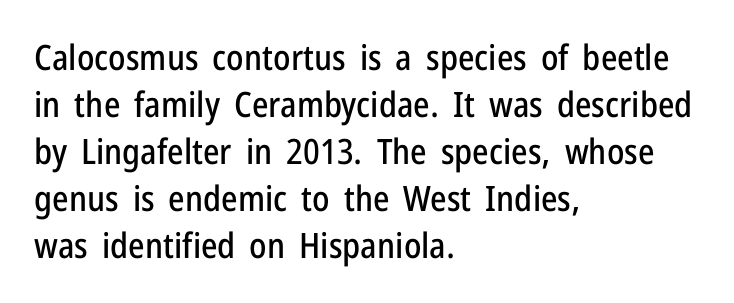
Q: Is the text italic (slanted)? A: No, it is upright.
Q: Is the typeface a serif or a sans-serif typeface? A: Sans-serif.
Q: Is the text underlined? A: No.
Q: How is the paragraph aligned? A: Left-aligned.
Q: Is the spacing between letters normal or unusually wide? A: Normal.
Q: Is the spacing between lines tight, normal or loose? A: Normal.
Q: Width (condensed, normal, or wide)? A: Condensed.
Q: Stroke contrast? A: Low.
Q: x-height? A: Medium.
Q: Monospaced? A: No.
